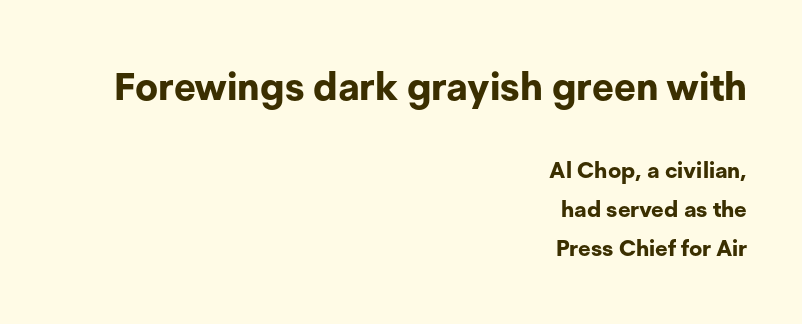
The image shows 38 px bold sans-serif type, upright; set right-aligned, line spacing 1.76x, normal letter spacing, not underlined; the first (top) block is 1.73x larger; low stroke contrast and a medium x-height.
